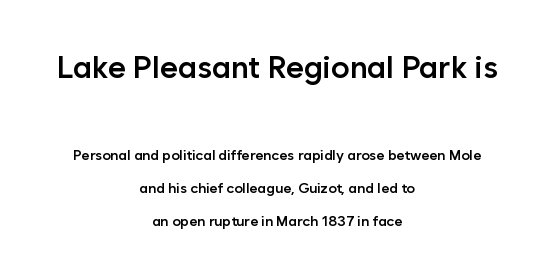
The image shows 31 px semibold sans-serif type, upright; set centered, loose line spacing (2.36x), normal letter spacing, not underlined; the first (top) block is 2.21x larger; low stroke contrast and a medium x-height.
